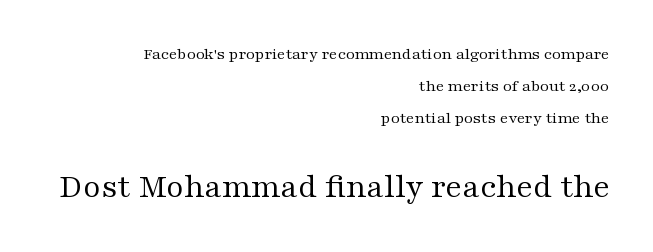
{"serif": "yes", "italic": "no", "bold": "no", "weight": "regular", "width": "wide", "stroke_contrast": "medium", "x_height": "medium", "monospaced": "no", "underline": "no", "align": "right", "line_spacing_ratio": 1.88, "letter_spacing": "normal", "letter_spacing_em": 0.0, "larger_block": "second", "size_ratio": 2.0, "glyph_px": 34}
